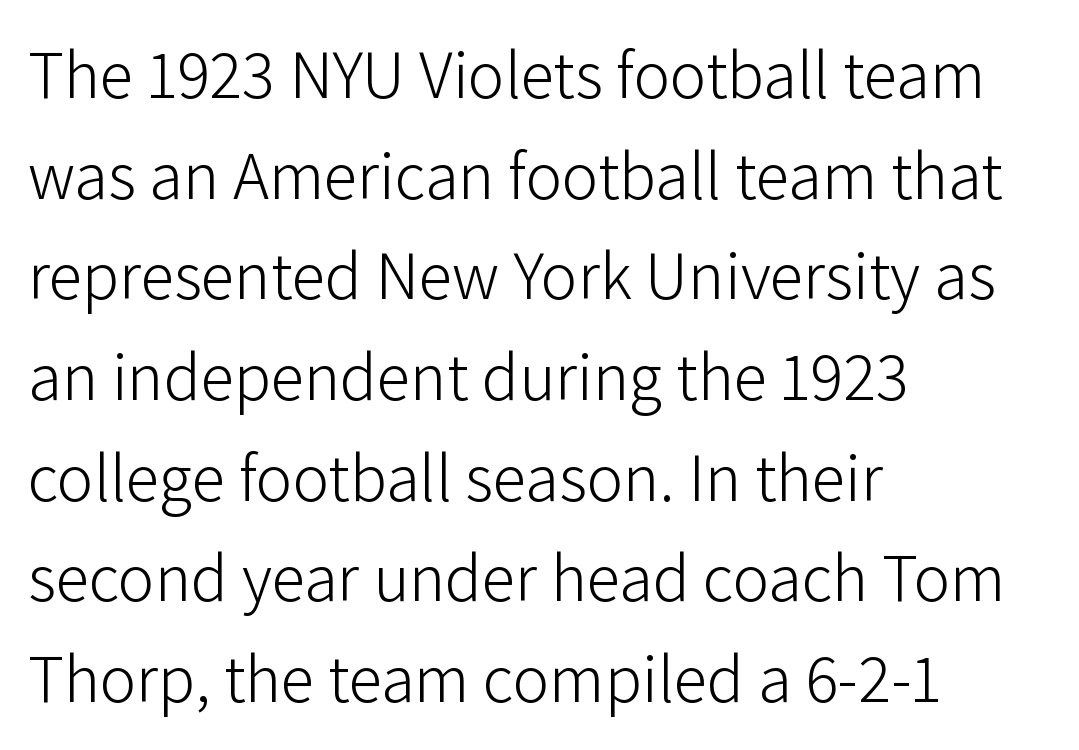
Q: Is the text bold? A: No.
Q: Is the text italic (slanted)? A: No, it is upright.
Q: Is the typeface a serif or a sans-serif typeface? A: Sans-serif.
Q: Is the text underlined? A: No.
Q: How is the paragraph aligned? A: Left-aligned.
Q: Is the spacing between letters normal or unusually wide? A: Normal.
Q: Is the spacing between lines tight, normal or loose? A: Normal.
Q: Width (condensed, normal, or wide)? A: Normal.
Q: Stroke contrast? A: Low.
Q: x-height? A: Medium.
Q: Monospaced? A: No.
